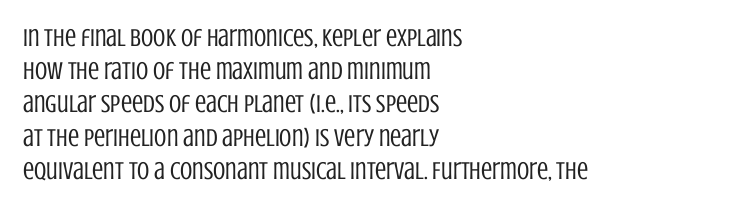
Q: Is the text bold? A: No.
Q: Is the text italic (slanted)? A: No, it is upright.
Q: Is the text underlined? A: No.
Q: How is the paragraph aligned? A: Left-aligned.
Q: Is the spacing between letters normal or unusually wide? A: Normal.
Q: Is the spacing between lines tight, normal or loose? A: Normal.
